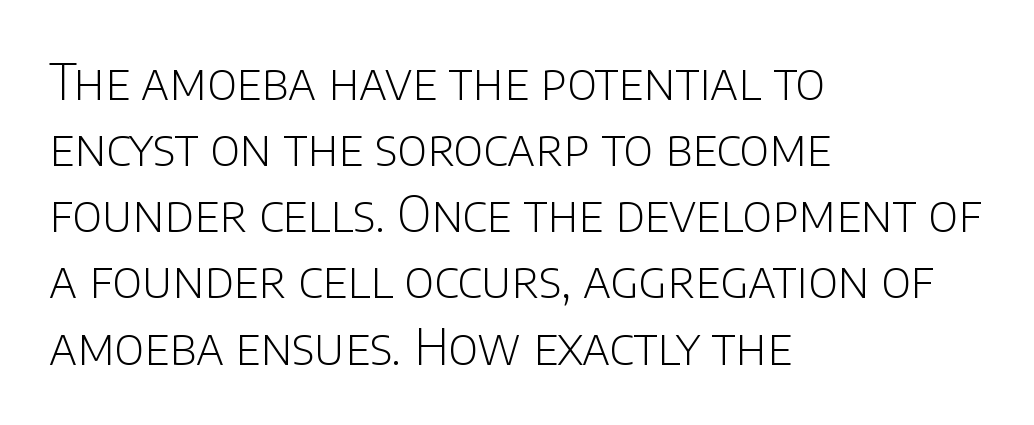
Underline: absent. Stroke terminals: plain, sans-serif. The passage is arranged the way most books set body copy — flush left. Is this a heavy cut? Hardly; it is regular or lighter. Default kerning and tracking; the words read as compact shapes. Do the letters lean? They stand straight.
